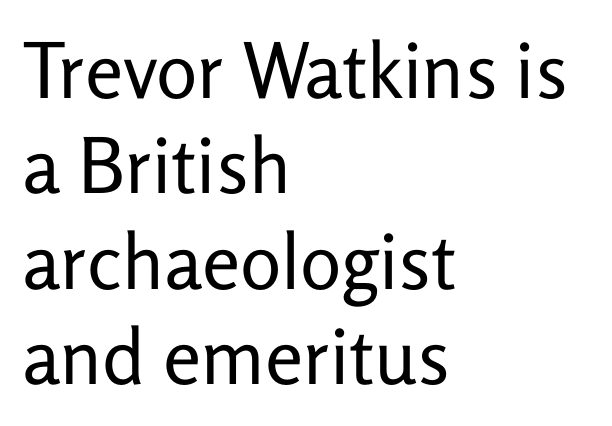
The image shows 77 px regular-weight sans-serif type, upright; set left-aligned, line spacing 1.24x, normal letter spacing, not underlined; low stroke contrast and a medium x-height.
